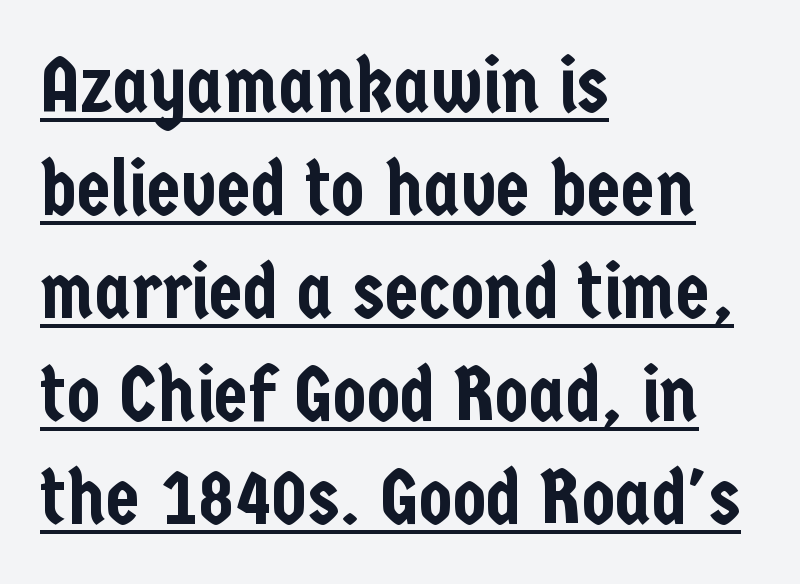
Q: Is the text italic (slanted)? A: No, it is upright.
Q: Is the typeface a serif or a sans-serif typeface? A: Sans-serif.
Q: Is the text underlined? A: Yes.
Q: How is the paragraph aligned? A: Left-aligned.
Q: Is the spacing between letters normal or unusually wide? A: Normal.
Q: Is the spacing between lines tight, normal or loose? A: Normal.
Q: Width (condensed, normal, or wide)? A: Condensed.
Q: Stroke contrast? A: Low.
Q: x-height? A: Medium.
Q: Monospaced? A: No.
